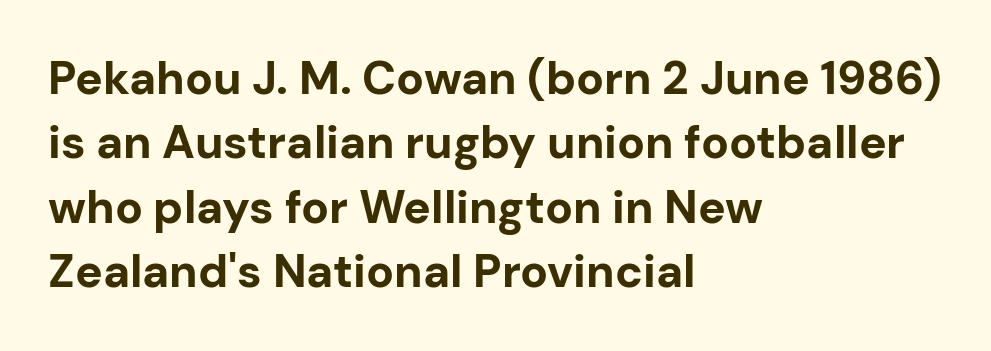
Interline gaps are of average width in this sample. This sample has the flowing, uneven cadence of proportional lettering. Is the type bold? Yes — the strokes are clearly thick and heavy. Grotesque or geometric, the face here clearly has no serifs. A classic flush-left, rag-right setting is used for this passage. Nobody touched the tracking dial on this one.
